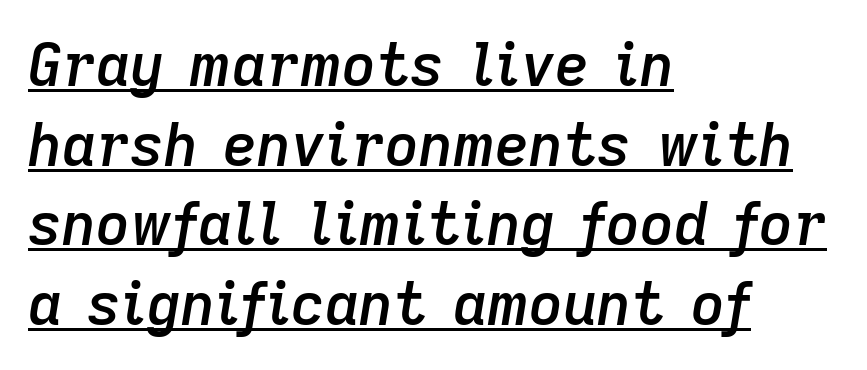
Do the characters align in a grid? No, the font is proportional. The rendering uses a semibold face; strokes are thickened but not to full bold. Check the space under the baseline: a stroke is drawn there. Does the leading feel generous? No, just average. Every character sits at an angle, as italics do.
